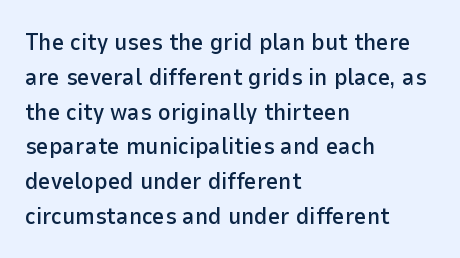
The image shows 24 px text type, upright; set left-aligned, normal line spacing (1.45x), normal letter spacing, not underlined.
